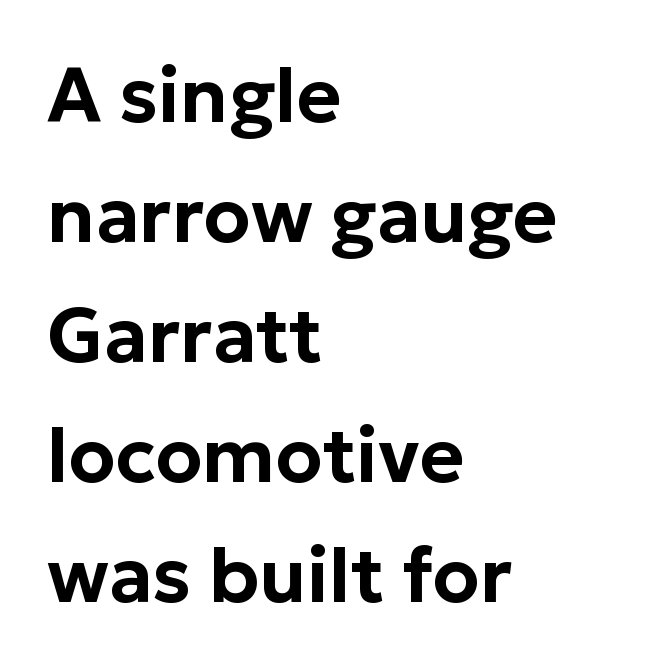
Q: Is the text italic (slanted)? A: No, it is upright.
Q: Is the typeface a serif or a sans-serif typeface? A: Sans-serif.
Q: Is the text underlined? A: No.
Q: How is the paragraph aligned? A: Left-aligned.
Q: Is the spacing between letters normal or unusually wide? A: Normal.
Q: Is the spacing between lines tight, normal or loose? A: Normal.
Q: Width (condensed, normal, or wide)? A: Normal.
Q: Stroke contrast? A: Low.
Q: x-height? A: Medium.
Q: Monospaced? A: No.
